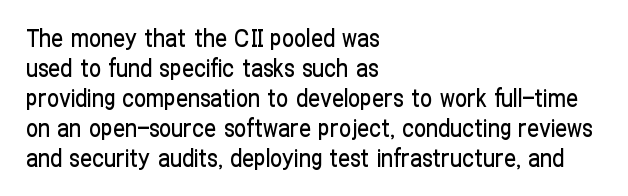
The image shows 24 px text type, upright; set left-aligned, normal line spacing (1.25x), normal letter spacing, not underlined.
